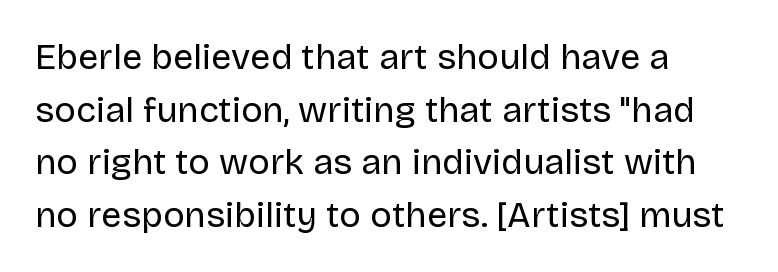
The compositor pushed each line to the left boundary. Every character sits straight up, as roman type does. Any mark beneath the type? The region is blank. Is this a fixed-width face? No — the glyphs have proportional, varying widths.
